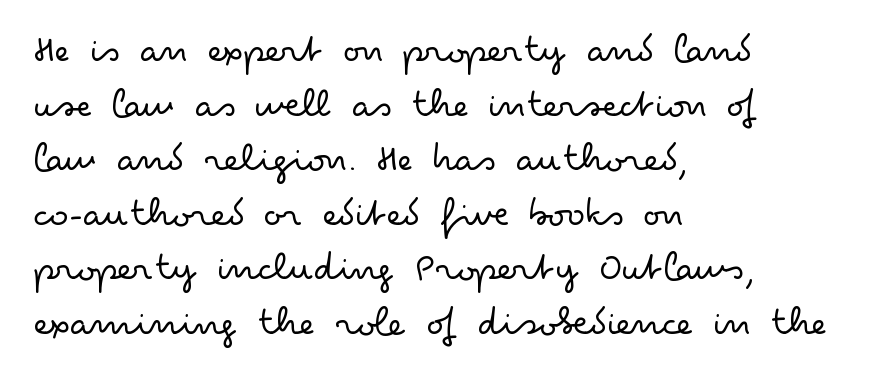
The image shows 41 px light, wide sans-serif type, upright; set left-aligned, normal line spacing (1.33x), normal letter spacing, not underlined; low stroke contrast and a small x-height.
